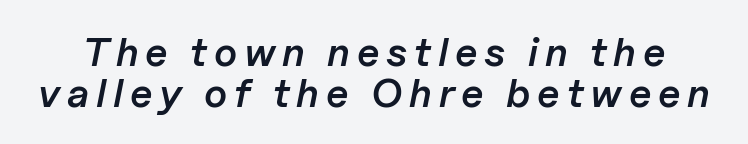
Q: Is the text bold? A: Semi-bold.
Q: Is the text italic (slanted)? A: Yes, it leans right by about 11 degrees.
Q: Is the text underlined? A: No.
Q: Is the spacing between lines tight, normal or loose? A: Tight.
Q: Width (condensed, normal, or wide)? A: Normal.
Q: Stroke contrast? A: Low.
Q: x-height? A: Medium.
Q: Monospaced? A: No.
